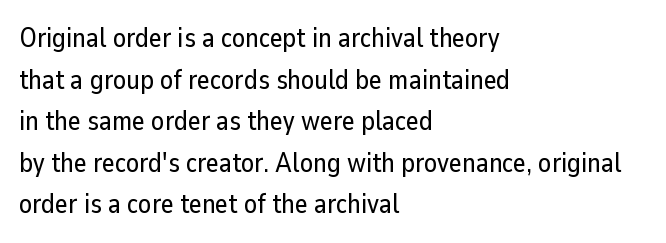
{"italic": "no", "underline": "no", "align": "left", "line_spacing": "normal", "line_spacing_ratio": 1.54, "letter_spacing": "normal", "letter_spacing_em": 0.0, "glyph_px": 27}
